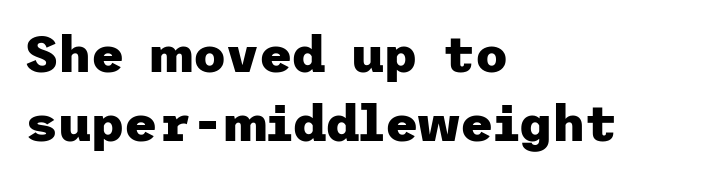
This rendering uses left alignment, leaving the right contour irregular. The words here are not underlined. Each new line begins a customary step beneath the previous one. Is there any slant? The stems are plumb.
